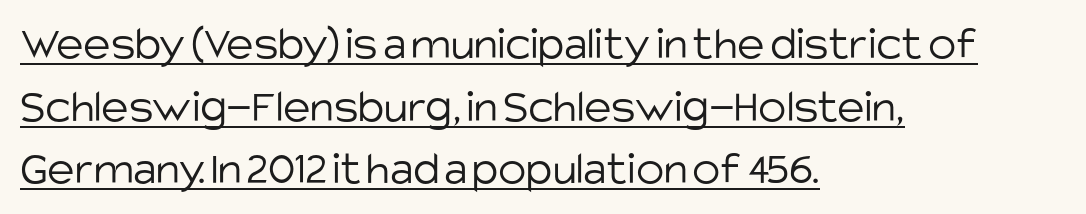
Q: Is the text bold? A: No.
Q: Is the text italic (slanted)? A: No, it is upright.
Q: Is the typeface a serif or a sans-serif typeface? A: Sans-serif.
Q: Is the text underlined? A: Yes.
Q: How is the paragraph aligned? A: Left-aligned.
Q: Is the spacing between letters normal or unusually wide? A: Normal.
Q: Is the spacing between lines tight, normal or loose? A: Normal.
Q: Width (condensed, normal, or wide)? A: Normal.
Q: Stroke contrast? A: Low.
Q: x-height? A: Large.
Q: Monospaced? A: No.
